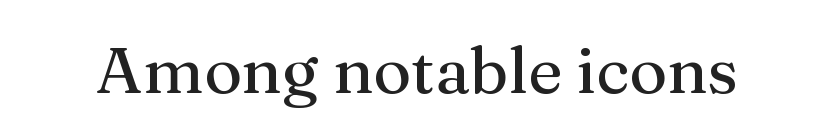
Q: Is the text italic (slanted)? A: No, it is upright.
Q: Is the typeface a serif or a sans-serif typeface? A: Serif.
Q: Is the text underlined? A: No.
Q: Is the spacing between letters normal or unusually wide? A: Normal.
Q: Width (condensed, normal, or wide)? A: Normal.
Q: Stroke contrast? A: Medium.
Q: x-height? A: Medium.
Q: Monospaced? A: No.
